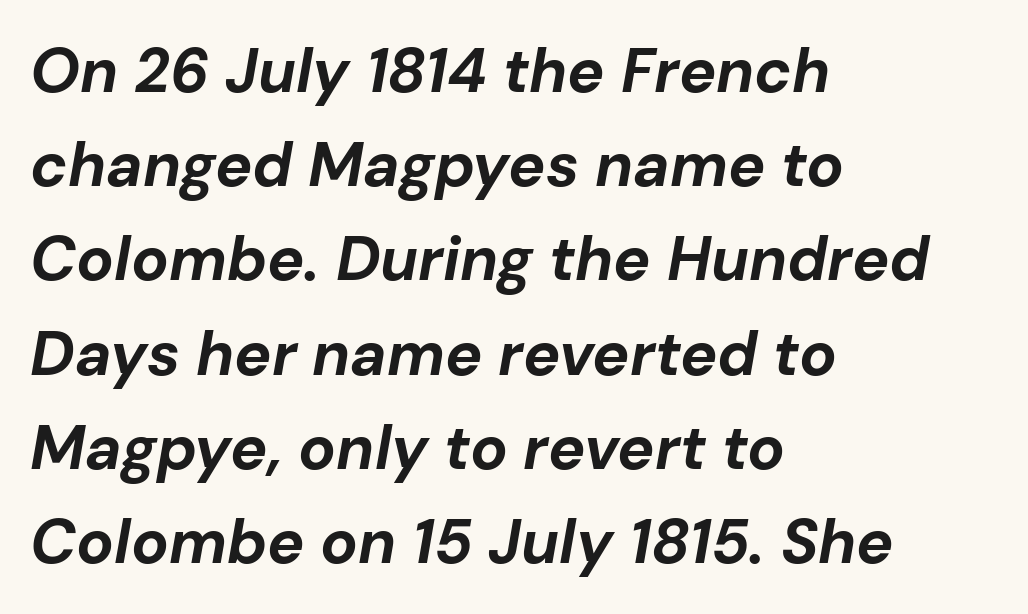
{"italic": "yes", "lean": "right", "slant_degrees": 10, "bold": "yes", "weight": "bold", "width": "normal", "stroke_contrast": "low", "x_height": "medium", "monospaced": "no", "underline": "no", "align": "left", "line_spacing": "normal", "line_spacing_ratio": 1.52, "letter_spacing": "normal", "letter_spacing_em": 0.0, "glyph_px": 62}
